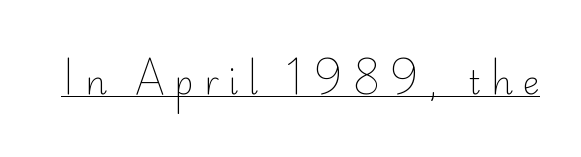
The image shows 33 px light sans-serif type, upright; set unusually wide letter spacing (+0.29 em), underlined; low stroke contrast and a small x-height.
